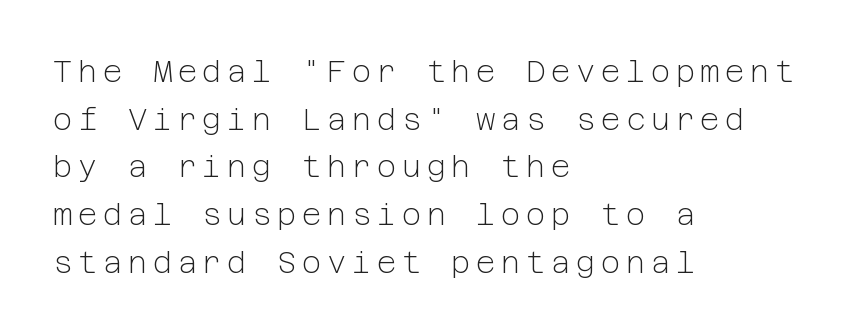
The image shows 30 px light sans-serif type, upright; set left-aligned, normal line spacing (1.59x), not underlined; low stroke contrast and a medium x-height.
